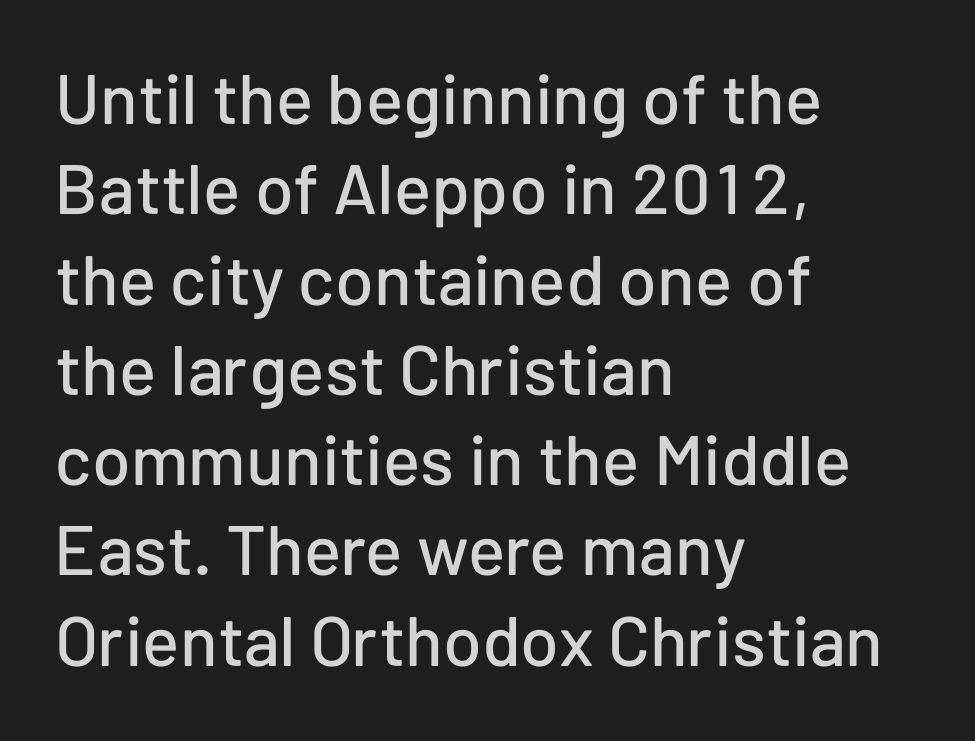
Q: Is the text italic (slanted)? A: No, it is upright.
Q: Is the typeface a serif or a sans-serif typeface? A: Sans-serif.
Q: Is the text underlined? A: No.
Q: How is the paragraph aligned? A: Left-aligned.
Q: Is the spacing between letters normal or unusually wide? A: Normal.
Q: Is the spacing between lines tight, normal or loose? A: Normal.
Q: Width (condensed, normal, or wide)? A: Normal.
Q: Stroke contrast? A: Low.
Q: x-height? A: Medium.
Q: Monospaced? A: No.
